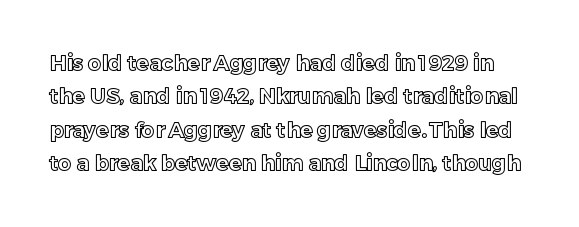
{"italic": "no", "underline": "no", "line_spacing": "normal", "line_spacing_ratio": 1.59, "letter_spacing": "normal", "letter_spacing_em": 0.0, "glyph_px": 21}
